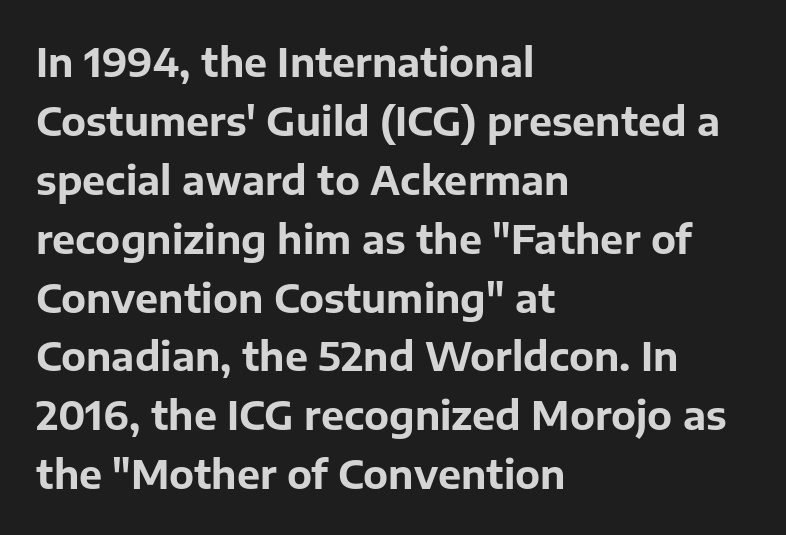
Q: Is the text bold? A: Yes.
Q: Is the text italic (slanted)? A: No, it is upright.
Q: Is the typeface a serif or a sans-serif typeface? A: Sans-serif.
Q: Is the text underlined? A: No.
Q: How is the paragraph aligned? A: Left-aligned.
Q: Is the spacing between letters normal or unusually wide? A: Normal.
Q: Is the spacing between lines tight, normal or loose? A: Normal.
Q: Width (condensed, normal, or wide)? A: Normal.
Q: Stroke contrast? A: Low.
Q: x-height? A: Medium.
Q: Monospaced? A: No.
